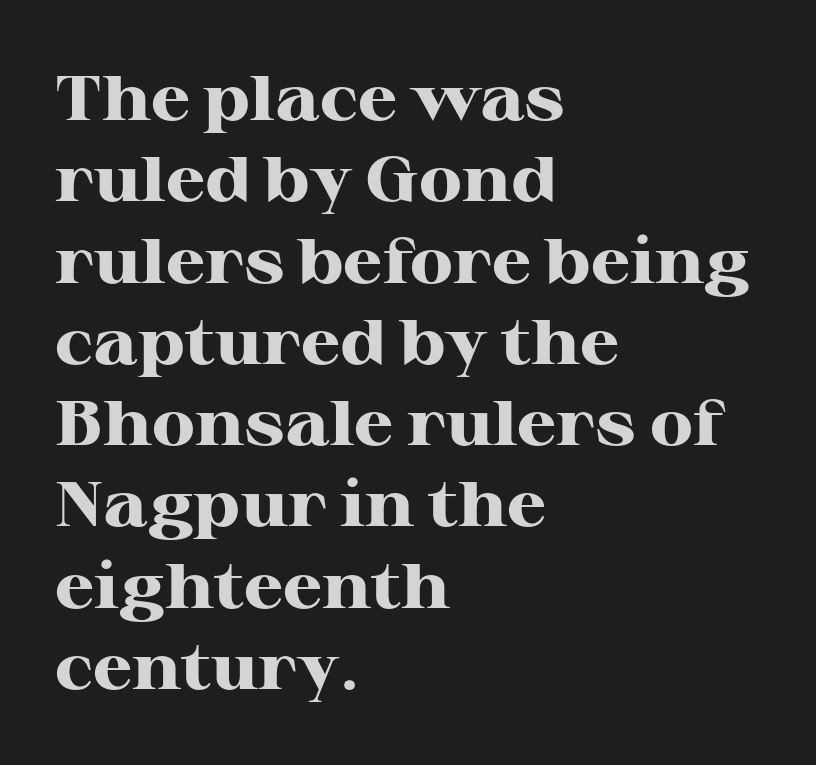
The image shows 63 px heavy, wide serif type, upright; set left-aligned, normal line spacing (1.29x), normal letter spacing, not underlined; high stroke contrast and a medium x-height.
